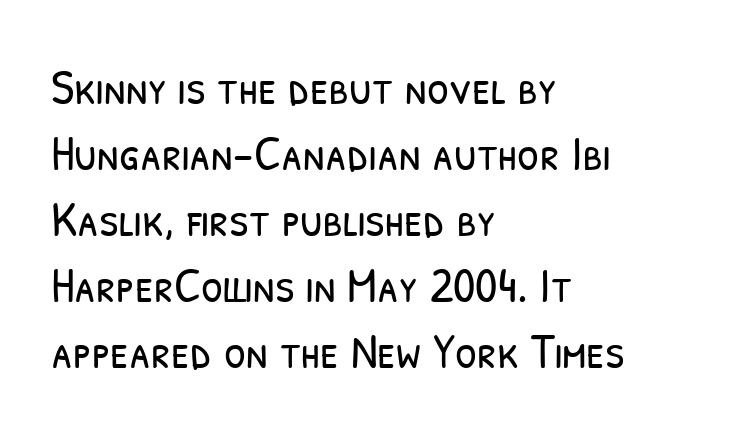
No word sits above an underline. Unlike a traditional serif, this face leaves its strokes unadorned. Which margin do the lines hug? The left one — the right edge is uneven. No letter is thick-stroked: the sample isn't bold.
